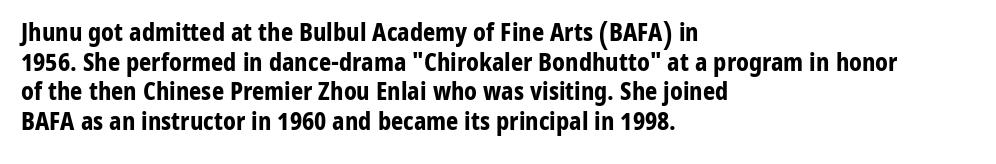
{"italic": "no", "bold": "yes", "underline": "no", "align": "left", "line_spacing_ratio": 1.23, "letter_spacing": "normal", "letter_spacing_em": 0.0, "glyph_px": 24}
